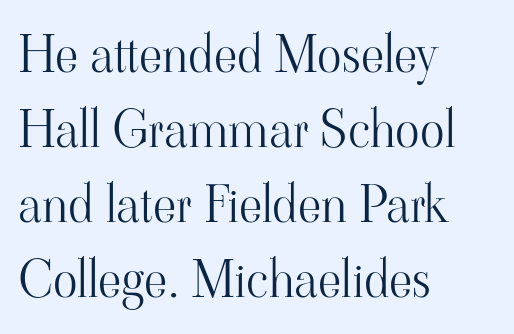
{"serif": "yes", "italic": "no", "bold": "no", "weight": "light", "width": "normal", "stroke_contrast": "high", "x_height": "small", "monospaced": "no", "underline": "no", "align": "left", "line_spacing": "normal", "line_spacing_ratio": 1.47, "letter_spacing": "normal", "letter_spacing_em": 0.0, "glyph_px": 51}
